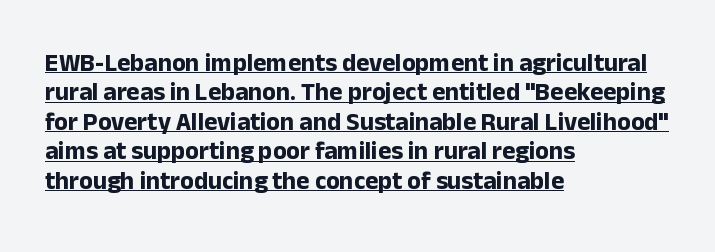
Beneath each row of characters lies a ruled line. The specimen reads as upright at a glance. The letterforms sit shoulder to shoulder at normal distance. Caption: bold face, heavy strokes. Typeset ragged right — the left edge is the straight one.
